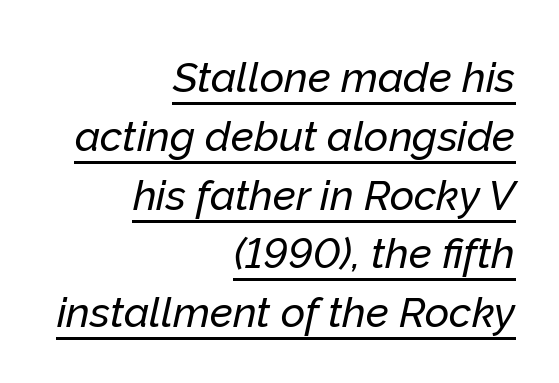
Q: Is the text italic (slanted)? A: Yes, it leans right by about 12 degrees.
Q: Is the text underlined? A: Yes.
Q: How is the paragraph aligned? A: Right-aligned.
Q: Is the spacing between letters normal or unusually wide? A: Normal.
Q: Is the spacing between lines tight, normal or loose? A: Normal.
Q: Width (condensed, normal, or wide)? A: Normal.
Q: Stroke contrast? A: Low.
Q: x-height? A: Medium.
Q: Monospaced? A: No.
